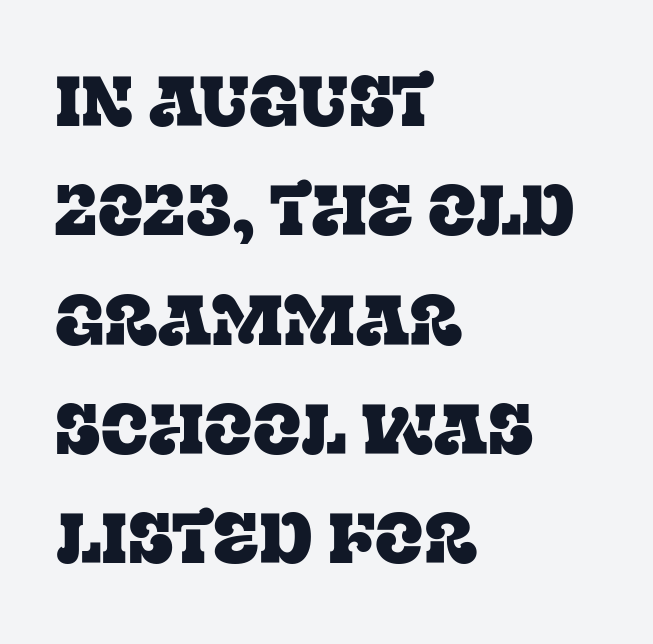
Q: Is the text italic (slanted)? A: No, it is upright.
Q: Is the typeface a serif or a sans-serif typeface? A: Serif.
Q: Is the text underlined? A: No.
Q: How is the paragraph aligned? A: Left-aligned.
Q: Is the spacing between letters normal or unusually wide? A: Normal.
Q: Is the spacing between lines tight, normal or loose? A: Normal.
Q: Width (condensed, normal, or wide)? A: Normal.
Q: Stroke contrast? A: Low.
Q: x-height? A: Large.
Q: Monospaced? A: No.
